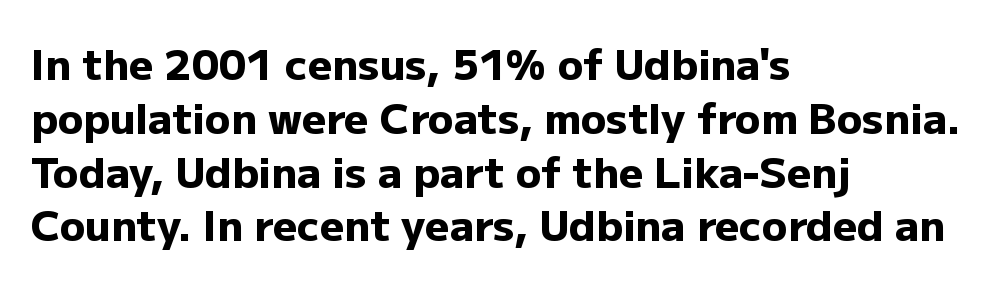
The paragraph has a hard left edge and a soft right edge. Character widths vary here, with narrow letters taking less room than wide ones. The type family on display is of the sans-serif kind. In terms of leading, this rendering sits right in the middle.
